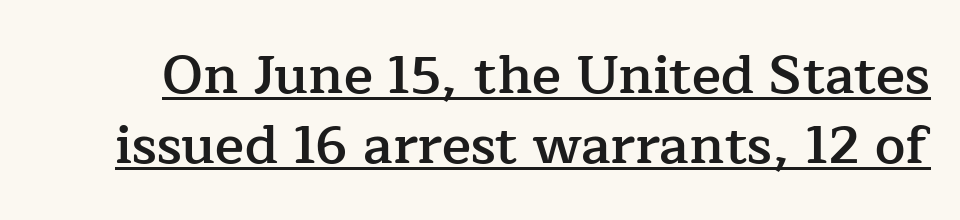
The image shows 54 px semibold serif type, upright; set normal line spacing (1.29x), normal letter spacing, underlined; low stroke contrast and a medium x-height.
